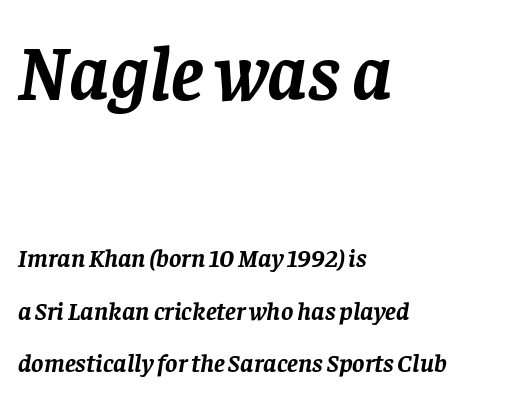
{"serif": "yes", "italic": "yes", "lean": "right", "slant_degrees": 8, "bold": "yes", "weight": "semibold", "width": "normal", "stroke_contrast": "low", "x_height": "large", "monospaced": "no", "underline": "no", "align": "left", "line_spacing": "loose", "line_spacing_ratio": 2.03, "letter_spacing": "normal", "letter_spacing_em": 0.0, "larger_block": "first", "size_ratio": 3.0, "glyph_px": 78}
